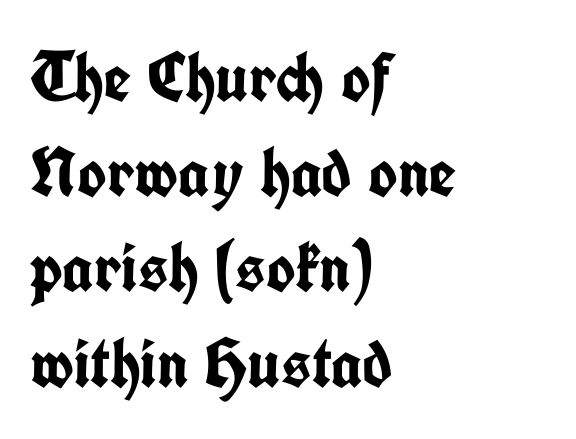
{"serif": "no", "italic": "no", "bold": "yes", "weight": "semibold", "width": "condensed", "stroke_contrast": "low", "x_height": "medium", "monospaced": "no", "underline": "no", "align": "left", "line_spacing": "normal", "line_spacing_ratio": 1.36, "letter_spacing": "normal", "letter_spacing_em": 0.0, "glyph_px": 70}
